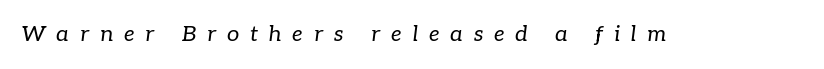
Weight: regular or lighter. Quick note: underline off. The tracking reads as deliberately expanded to a designer's eye. Is the type slanted? Yes — the strokes lean at a clear angle.
